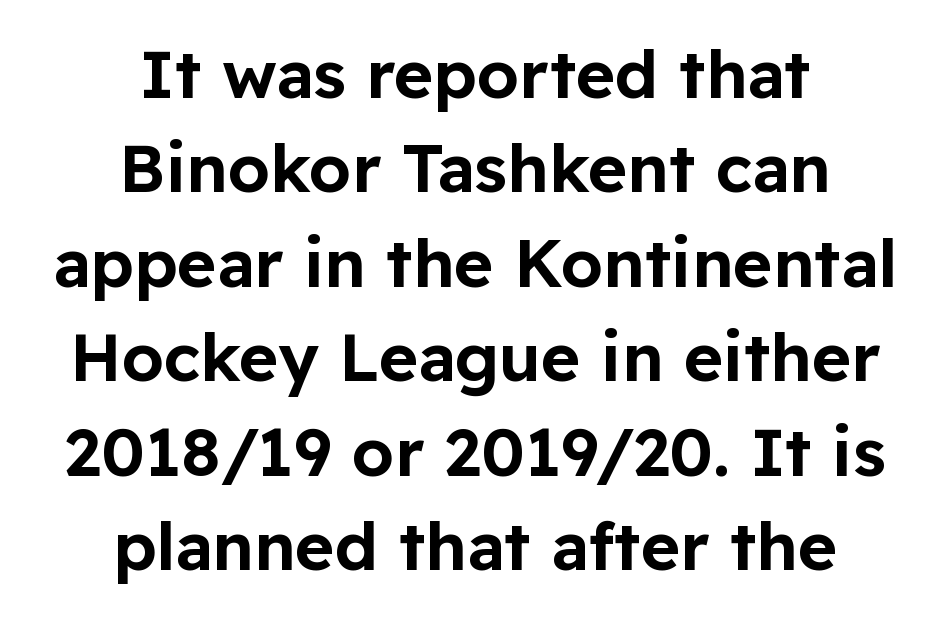
{"serif": "no", "italic": "no", "width": "normal", "stroke_contrast": "low", "x_height": "medium", "monospaced": "no", "underline": "no", "align": "center", "line_spacing": "normal", "line_spacing_ratio": 1.41, "letter_spacing": "normal", "letter_spacing_em": 0.0, "glyph_px": 67}
